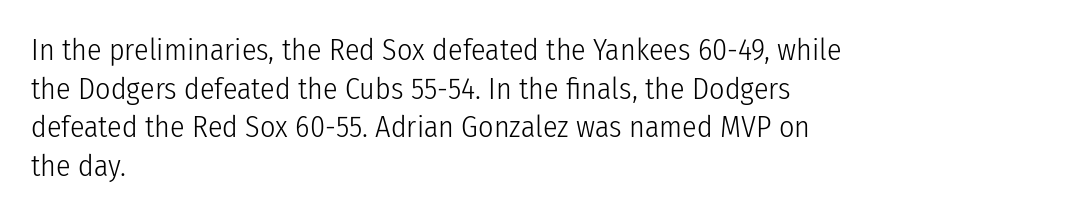
The image shows 30 px light, condensed sans-serif type, upright; set left-aligned, normal line spacing (1.29x), normal letter spacing, not underlined; low stroke contrast and a medium x-height.
